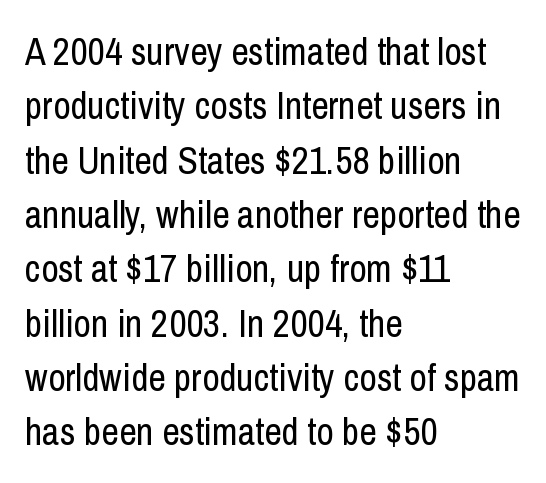
The image shows 38 px regular-weight, condensed sans-serif type, upright; set left-aligned, normal line spacing (1.43x), normal letter spacing, not underlined; low stroke contrast and a medium x-height.
